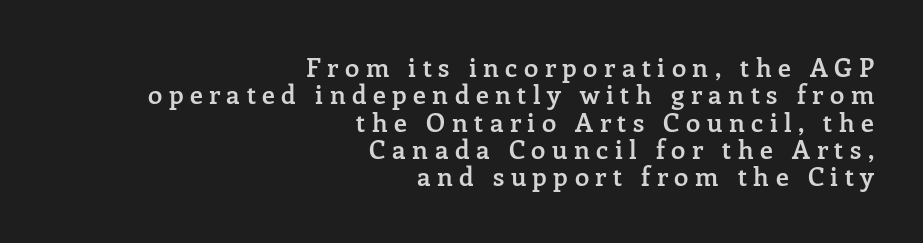
Q: Is the text bold? A: Semi-bold.
Q: Is the text italic (slanted)? A: No, it is upright.
Q: Is the text underlined? A: No.
Q: How is the paragraph aligned? A: Right-aligned.
Q: Is the spacing between letters normal or unusually wide? A: Unusually wide.
Q: Is the spacing between lines tight, normal or loose? A: Tight.
